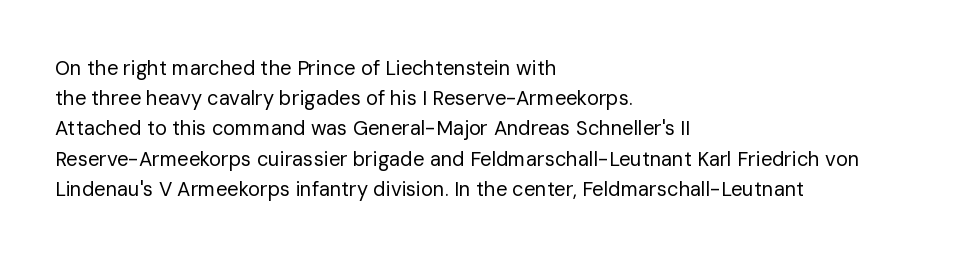
{"italic": "no", "bold": "no", "underline": "no", "align": "left", "line_spacing": "normal", "line_spacing_ratio": 1.51, "letter_spacing": "normal", "letter_spacing_em": 0.0, "glyph_px": 20}
